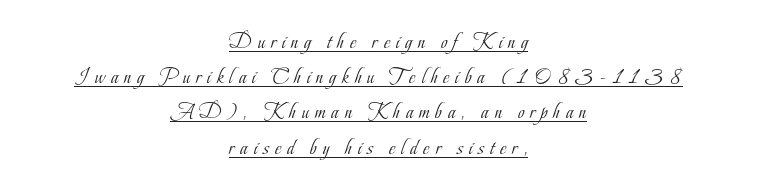
{"bold": "no", "underline": "yes", "align": "center", "line_spacing": "normal", "line_spacing_ratio": 1.6, "letter_spacing": "wide", "letter_spacing_em": 0.27, "glyph_px": 22}
